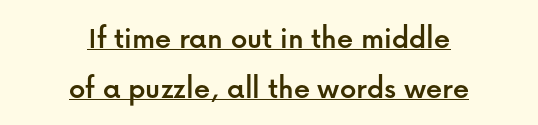
{"serif": "no", "italic": "no", "width": "normal", "stroke_contrast": "low", "x_height": "medium", "monospaced": "no", "underline": "yes", "align": "center", "line_spacing": "normal", "line_spacing_ratio": 1.55, "letter_spacing": "normal", "letter_spacing_em": 0.0, "glyph_px": 32}
